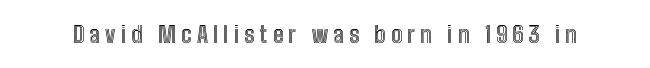
Q: Is the text italic (slanted)? A: No, it is upright.
Q: Is the text underlined? A: No.
Q: Is the spacing between letters normal or unusually wide? A: Unusually wide.
